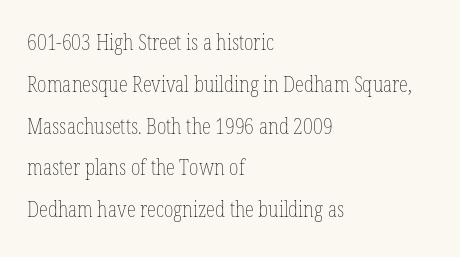
The letters stand straight up with perfectly vertical stems. Weight: in the light-to-regular range. A bare baseline throughout the passage. Alignment: flush left.
